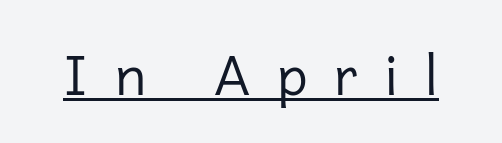
Q: Is the text bold? A: No.
Q: Is the text italic (slanted)? A: No, it is upright.
Q: Is the typeface a serif or a sans-serif typeface? A: Sans-serif.
Q: Is the text underlined? A: Yes.
Q: Is the spacing between letters normal or unusually wide? A: Unusually wide.
Q: Width (condensed, normal, or wide)? A: Normal.
Q: Stroke contrast? A: Low.
Q: x-height? A: Medium.
Q: Monospaced? A: No.
